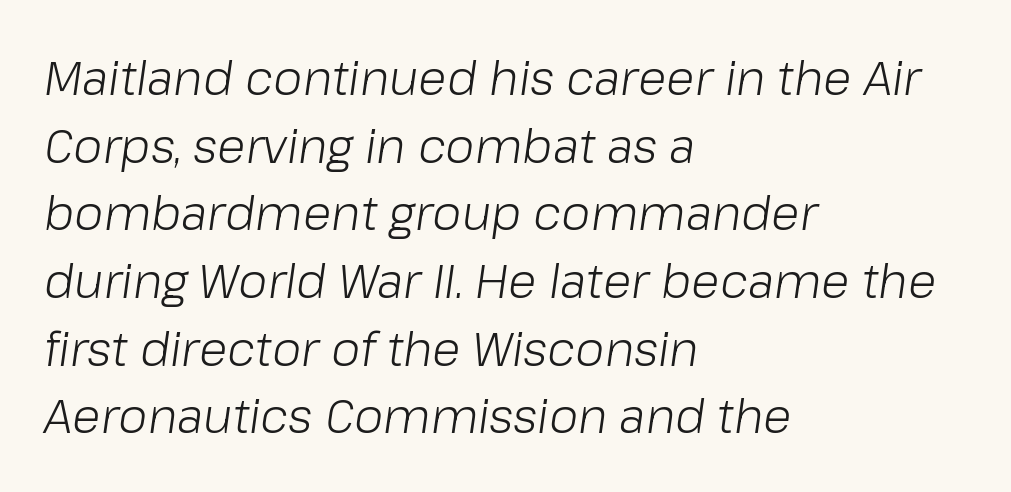
{"italic": "yes", "lean": "right", "slant_degrees": 8, "bold": "no", "weight": "light", "width": "normal", "stroke_contrast": "low", "x_height": "medium", "monospaced": "no", "underline": "no", "align": "left", "line_spacing": "normal", "line_spacing_ratio": 1.44, "letter_spacing": "normal", "letter_spacing_em": 0.0, "glyph_px": 47}
